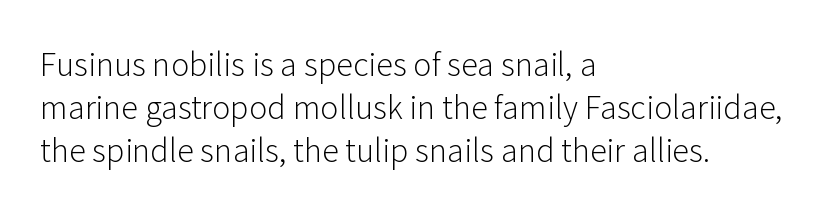
The passage is arranged the way most books set body copy — flush left. The typography opts for an upright posture over an oblique one. The letters look calm and open, with moderate or lighter stems. The specimen omits any rule beneath the text block's lines. These lines are composed in type without serifs. How are the letters spaced? Ordinarily, with no added tracking.
